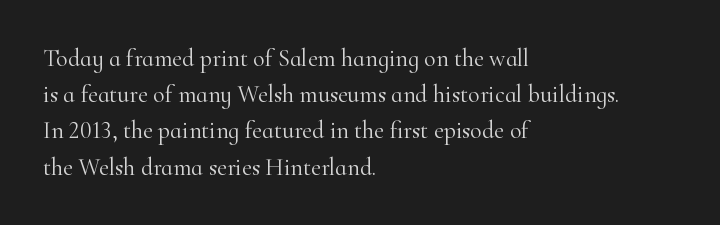
Default kerning and tracking; the words read as compact shapes. Tall strokes in this sample are plumb rather than angled. This rendering uses left alignment, leaving the right contour irregular. Students, observe: this is what conventionally led text looks like. Each stroke keeps to a modest, everyday thickness or less. Honestly, there is no underline to notice here at all.
